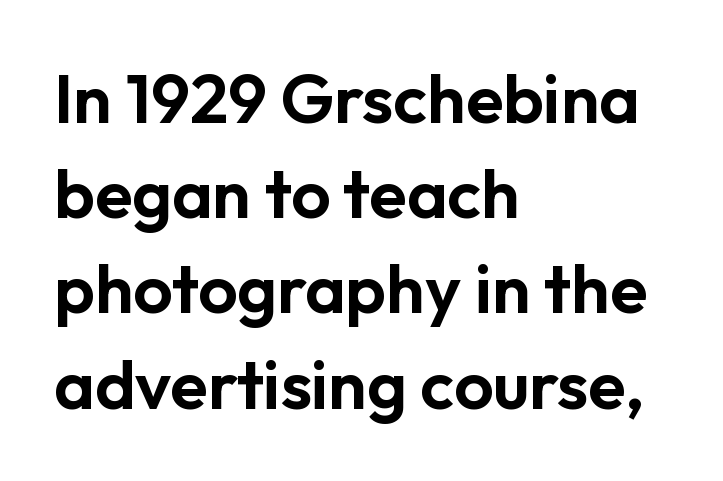
The image shows 69 px sans-serif type, upright; set left-aligned, normal line spacing (1.38x), normal letter spacing, not underlined; low stroke contrast and a medium x-height.
